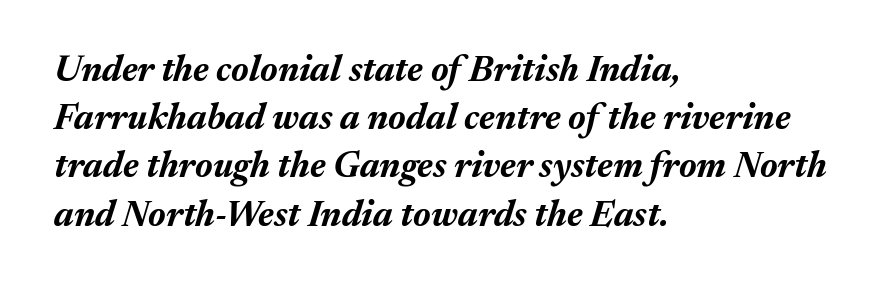
{"italic": "yes", "lean": "right", "slant_degrees": 17, "bold": "yes", "weight": "bold", "width": "normal", "stroke_contrast": "medium", "x_height": "medium", "monospaced": "no", "underline": "no", "align": "left", "line_spacing": "normal", "line_spacing_ratio": 1.34, "letter_spacing": "normal", "letter_spacing_em": 0.0, "glyph_px": 36}
